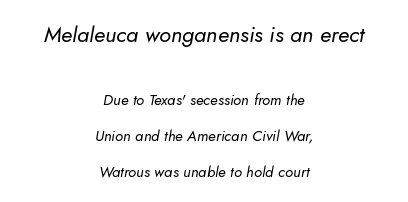
Q: Is the text bold? A: No.
Q: Is the text italic (slanted)? A: Yes, it leans right by about 5 degrees.
Q: Is the text underlined? A: No.
Q: How is the paragraph aligned? A: Centered.
Q: Is the spacing between letters normal or unusually wide? A: Normal.
Q: Is the spacing between lines tight, normal or loose? A: Loose.
Q: Which block of text is set in a larger size, the first (top) or the second (bottom)? A: The first (top) one.
